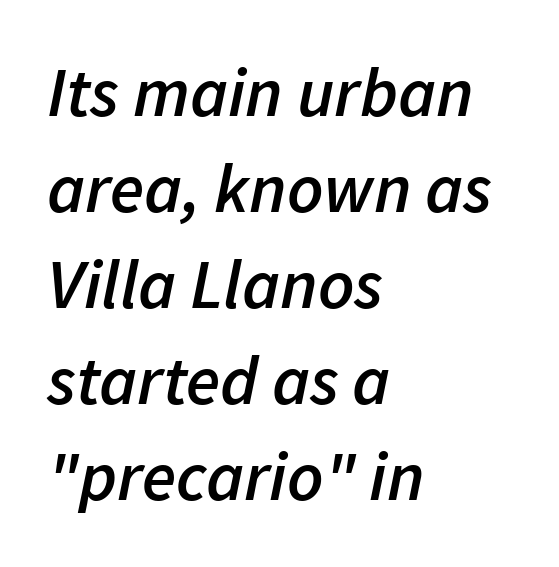
Nobody drew a line under any word here. Each line starts at the same left margin while the right side varies. Think of a printed novel: that variable character pitch is what you see here. As a designer I'd log this as weight 600, semibold.
